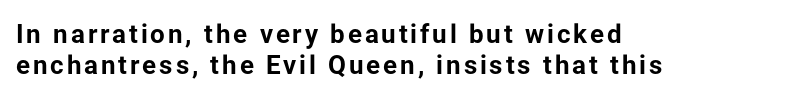
Q: Is the text bold? A: Yes.
Q: Is the text italic (slanted)? A: No, it is upright.
Q: Is the text underlined? A: No.
Q: How is the paragraph aligned? A: Left-aligned.
